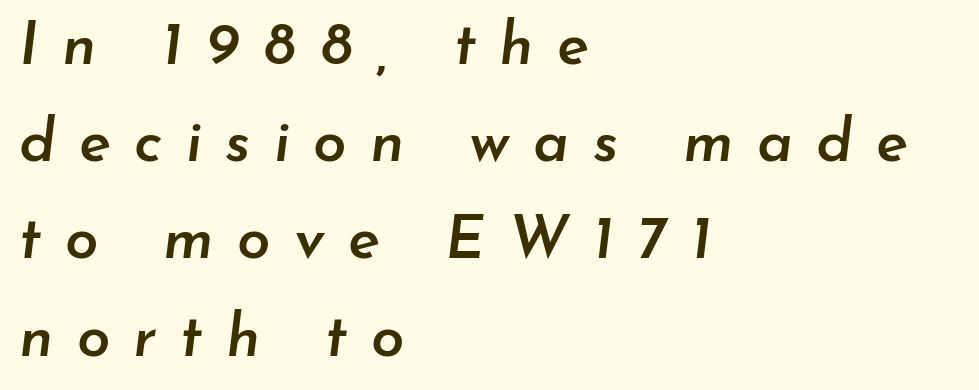
Q: Is the text bold? A: Semi-bold.
Q: Is the text italic (slanted)? A: Yes, it leans right by about 7 degrees.
Q: Is the text underlined? A: No.
Q: How is the paragraph aligned? A: Left-aligned.
Q: Is the spacing between letters normal or unusually wide? A: Unusually wide.
Q: Is the spacing between lines tight, normal or loose? A: Normal.
Q: Width (condensed, normal, or wide)? A: Normal.
Q: Stroke contrast? A: Low.
Q: x-height? A: Small.
Q: Monospaced? A: No.
